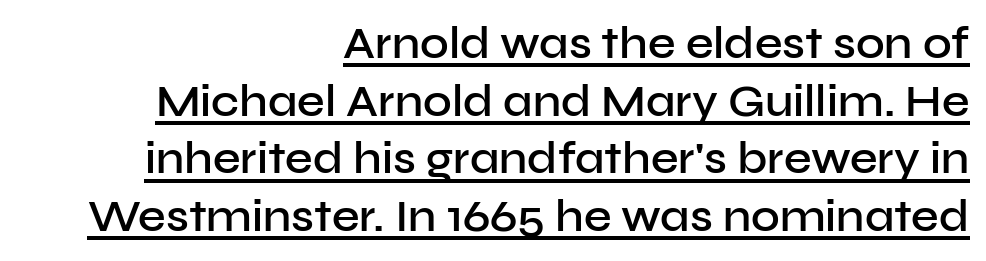
{"serif": "no", "italic": "no", "bold": "semi", "weight": "semibold", "width": "normal", "stroke_contrast": "low", "x_height": "medium", "monospaced": "no", "underline": "yes", "align": "right", "line_spacing": "normal", "line_spacing_ratio": 1.31, "letter_spacing": "normal", "letter_spacing_em": 0.0, "glyph_px": 44}
